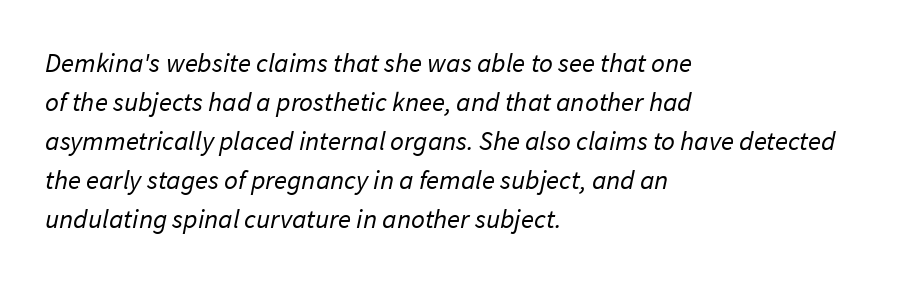
Q: Is the text bold? A: No.
Q: Is the text underlined? A: No.
Q: How is the paragraph aligned? A: Left-aligned.
Q: Is the spacing between letters normal or unusually wide? A: Normal.
Q: Is the spacing between lines tight, normal or loose? A: Normal.
